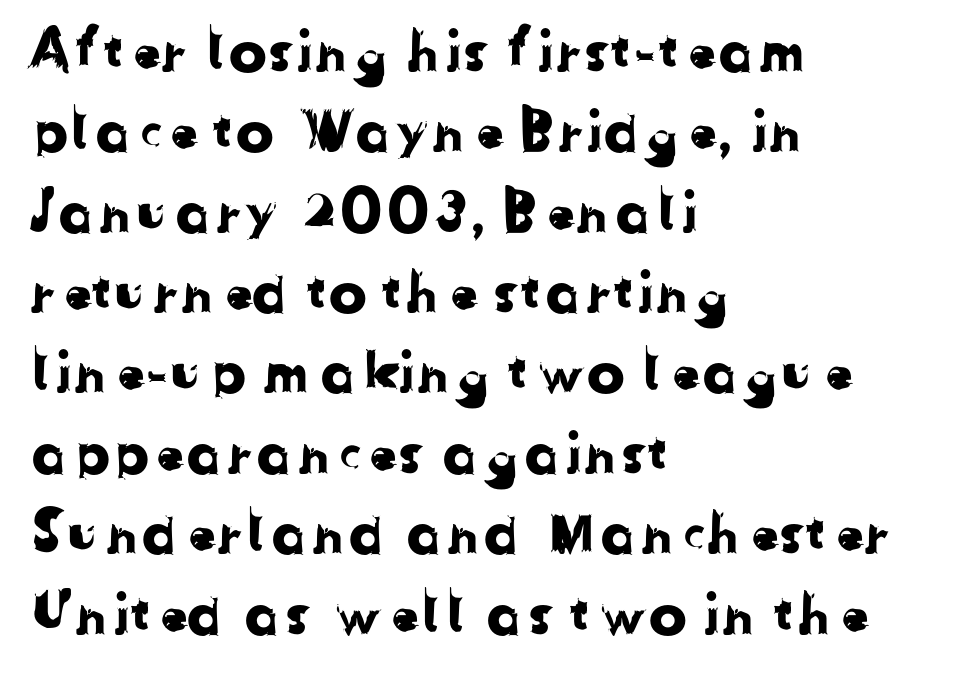
{"serif": "no", "width": "normal", "stroke_contrast": "low", "x_height": "medium", "monospaced": "no", "underline": "no", "align": "left", "line_spacing": "normal", "line_spacing_ratio": 1.41, "letter_spacing": "normal", "letter_spacing_em": 0.0, "glyph_px": 57}
